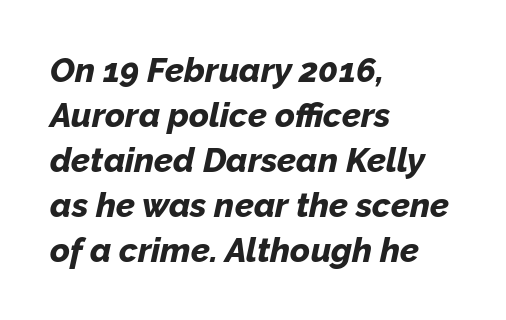
Q: Is the text bold? A: Yes.
Q: Is the text italic (slanted)? A: Yes, it leans right by about 12 degrees.
Q: Is the text underlined? A: No.
Q: How is the paragraph aligned? A: Left-aligned.
Q: Is the spacing between letters normal or unusually wide? A: Normal.
Q: Is the spacing between lines tight, normal or loose? A: Normal.
Q: Width (condensed, normal, or wide)? A: Normal.
Q: Stroke contrast? A: Low.
Q: x-height? A: Medium.
Q: Monospaced? A: No.
